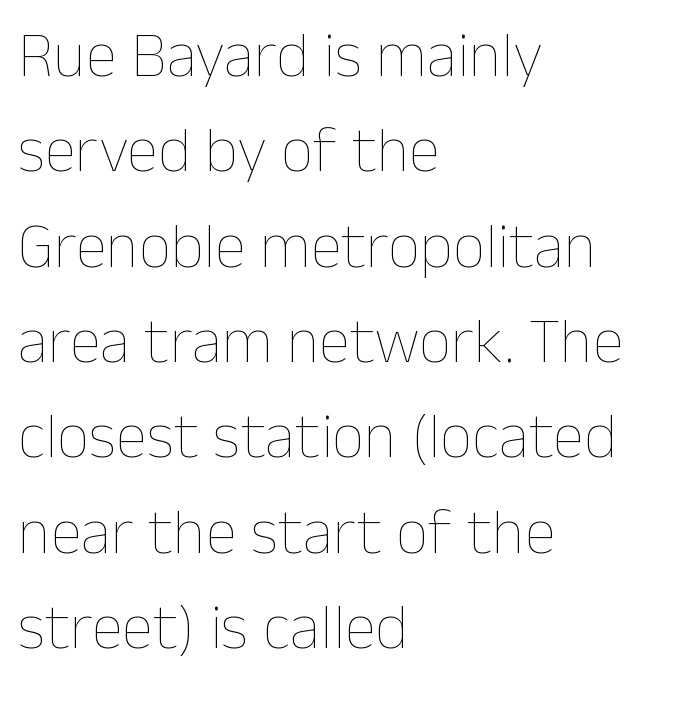
Q: Is the text bold? A: No.
Q: Is the text italic (slanted)? A: No, it is upright.
Q: Is the text underlined? A: No.
Q: How is the paragraph aligned? A: Left-aligned.
Q: Is the spacing between letters normal or unusually wide? A: Normal.
Q: Is the spacing between lines tight, normal or loose? A: Normal.
Q: Width (condensed, normal, or wide)? A: Normal.
Q: Stroke contrast? A: Low.
Q: x-height? A: Medium.
Q: Monospaced? A: No.
